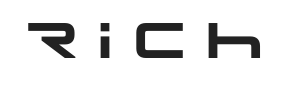
Q: Is the text bold? A: Yes.
Q: Is the typeface a serif or a sans-serif typeface? A: Sans-serif.
Q: Is the text underlined? A: No.
Q: Is the spacing between letters normal or unusually wide? A: Normal.
Q: Width (condensed, normal, or wide)? A: Wide.
Q: Stroke contrast? A: Low.
Q: x-height? A: Large.
Q: Monospaced? A: No.
